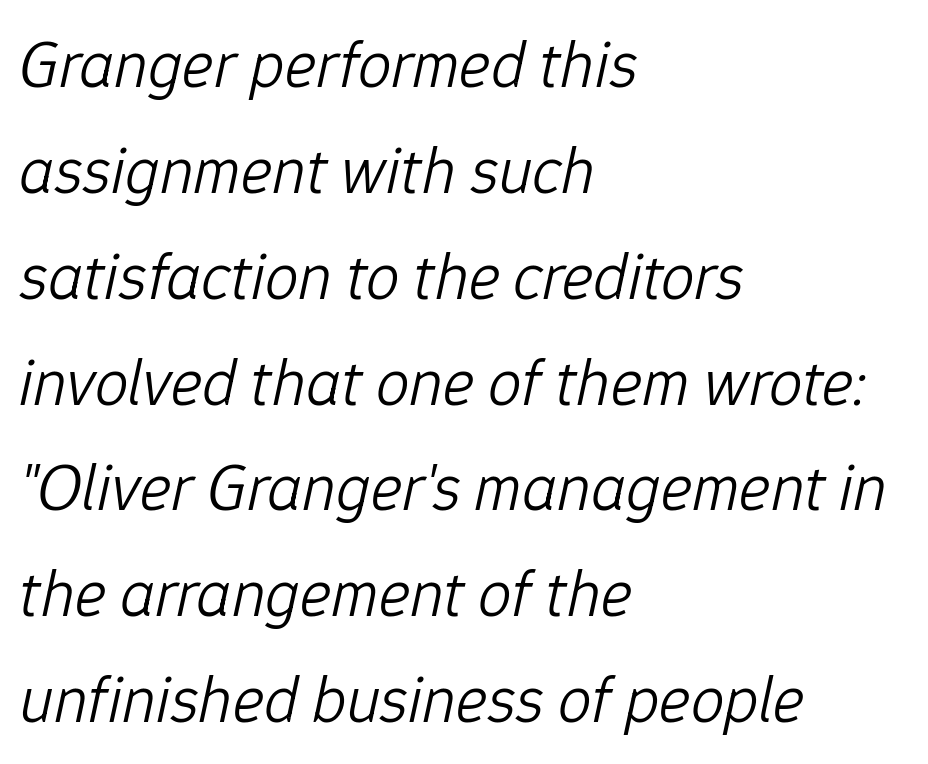
The image shows 67 px light type, italic (leaning right); set left-aligned, normal line spacing (1.58x), normal letter spacing, not underlined; low stroke contrast and a medium x-height.
